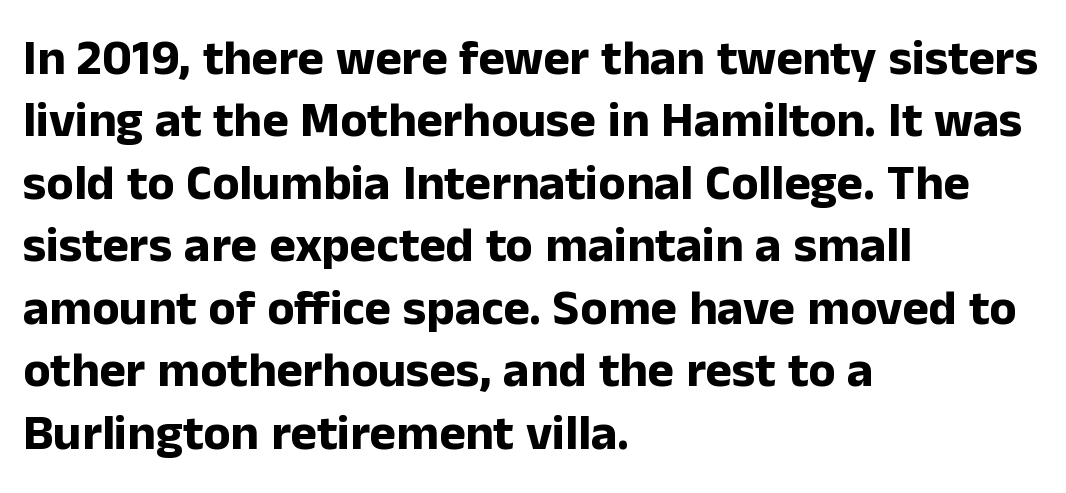
{"serif": "no", "italic": "no", "bold": "yes", "weight": "bold", "width": "normal", "stroke_contrast": "low", "x_height": "medium", "monospaced": "no", "underline": "no", "align": "left", "line_spacing": "normal", "line_spacing_ratio": 1.25, "letter_spacing": "normal", "letter_spacing_em": 0.0, "glyph_px": 50}
